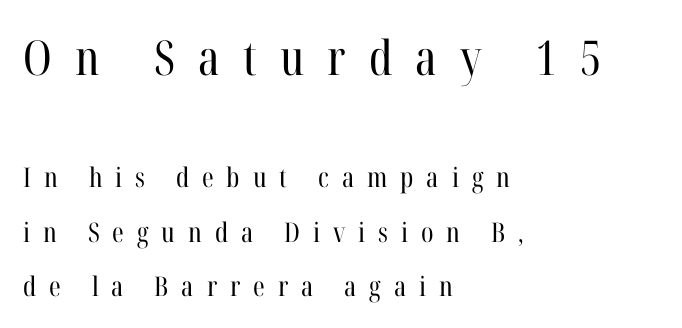
Q: Is the text bold? A: No.
Q: Is the text italic (slanted)? A: No, it is upright.
Q: Is the typeface a serif or a sans-serif typeface? A: Serif.
Q: Is the text underlined? A: No.
Q: How is the paragraph aligned? A: Left-aligned.
Q: Is the spacing between letters normal or unusually wide? A: Unusually wide.
Q: Is the spacing between lines tight, normal or loose? A: Loose.
Q: Which block of text is set in a larger size, the first (top) or the second (bottom)? A: The first (top) one.
Q: Width (condensed, normal, or wide)? A: Condensed.
Q: Stroke contrast? A: High.
Q: x-height? A: Medium.
Q: Monospaced? A: No.
